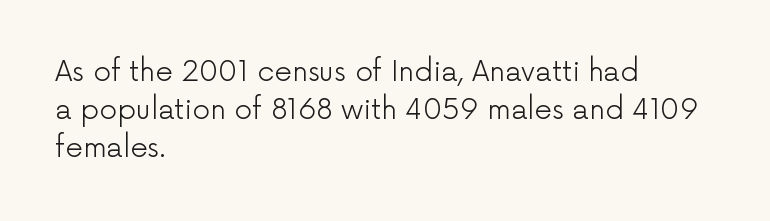
{"serif": "no", "italic": "no", "bold": "no", "weight": "light", "width": "normal", "stroke_contrast": "low", "x_height": "medium", "monospaced": "no", "underline": "no", "align": "left", "line_spacing": "normal", "line_spacing_ratio": 1.35, "letter_spacing": "normal", "letter_spacing_em": 0.0, "glyph_px": 28}
